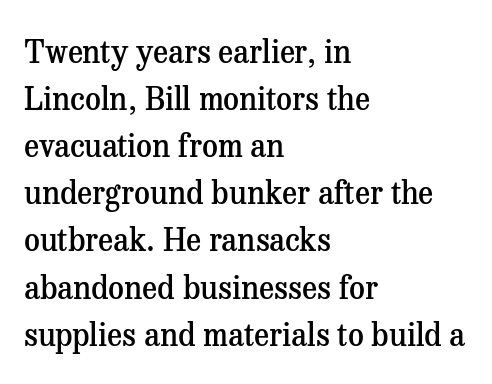
{"serif": "yes", "italic": "no", "bold": "semi", "weight": "semibold", "width": "normal", "stroke_contrast": "medium", "x_height": "medium", "monospaced": "no", "underline": "no", "align": "left", "line_spacing": "normal", "line_spacing_ratio": 1.52, "letter_spacing": "normal", "letter_spacing_em": 0.0, "glyph_px": 31}
